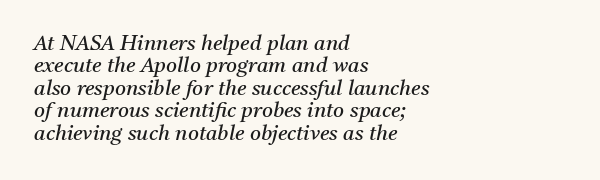
The image shows 21 px text type, italic (leaning right); set left-aligned, tight line spacing (1.07x), normal letter spacing, not underlined.
